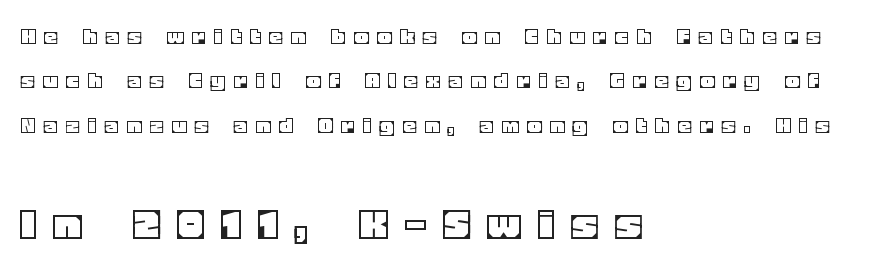
{"italic": "no", "width": "normal", "x_height": "large", "monospaced": "no", "underline": "no", "align": "left", "line_spacing_ratio": 1.78, "letter_spacing": "wide", "letter_spacing_em": 0.39, "larger_block": "second", "size_ratio": 2.0, "glyph_px": 50}
